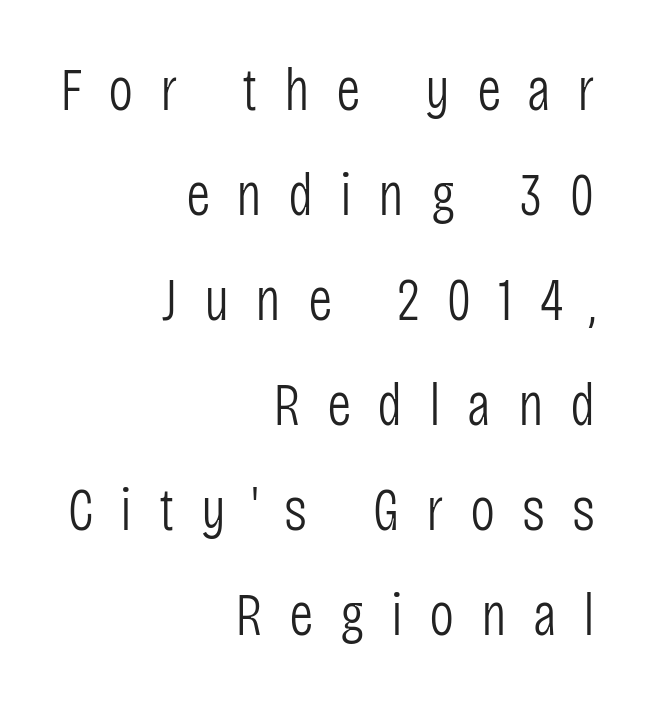
Q: Is the text bold? A: No.
Q: Is the text italic (slanted)? A: No, it is upright.
Q: Is the typeface a serif or a sans-serif typeface? A: Sans-serif.
Q: Is the text underlined? A: No.
Q: How is the paragraph aligned? A: Right-aligned.
Q: Is the spacing between letters normal or unusually wide? A: Unusually wide.
Q: Width (condensed, normal, or wide)? A: Condensed.
Q: Stroke contrast? A: Low.
Q: x-height? A: Large.
Q: Monospaced? A: No.
